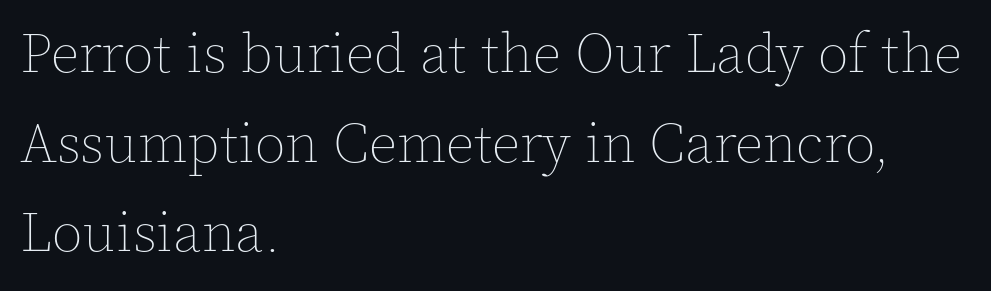
Q: Is the text bold? A: No.
Q: Is the text italic (slanted)? A: No, it is upright.
Q: Is the text underlined? A: No.
Q: How is the paragraph aligned? A: Left-aligned.
Q: Is the spacing between letters normal or unusually wide? A: Normal.
Q: Is the spacing between lines tight, normal or loose? A: Normal.
Q: Width (condensed, normal, or wide)? A: Normal.
Q: x-height? A: Medium.
Q: Monospaced? A: No.
